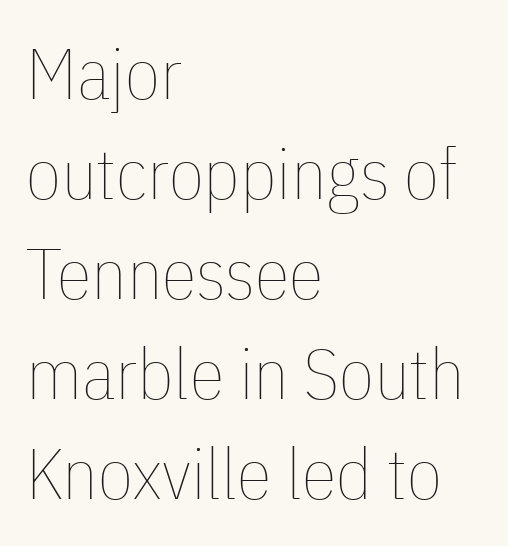
Q: Is the text bold? A: No.
Q: Is the text italic (slanted)? A: No, it is upright.
Q: Is the text underlined? A: No.
Q: How is the paragraph aligned? A: Left-aligned.
Q: Is the spacing between letters normal or unusually wide? A: Normal.
Q: Is the spacing between lines tight, normal or loose? A: Normal.
Q: Width (condensed, normal, or wide)? A: Condensed.
Q: Stroke contrast? A: Low.
Q: x-height? A: Medium.
Q: Monospaced? A: No.
